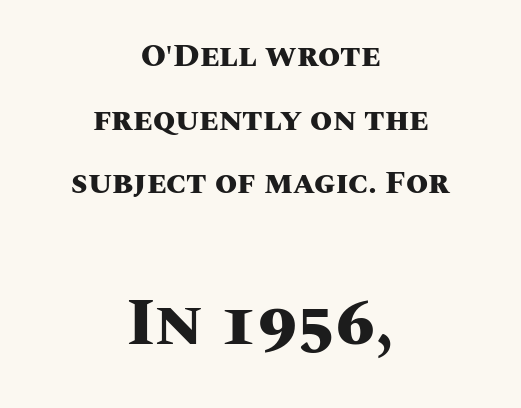
The area under the type is left untouched. There is no visible air inserted between adjacent glyphs. Is this a fixed-width face? No — the glyphs have proportional, varying widths. Notice how the passage keeps no hard edge, just a central spine. Is there any slant? The stems are plumb. The passage shown stacks its lines with a broad gap.
